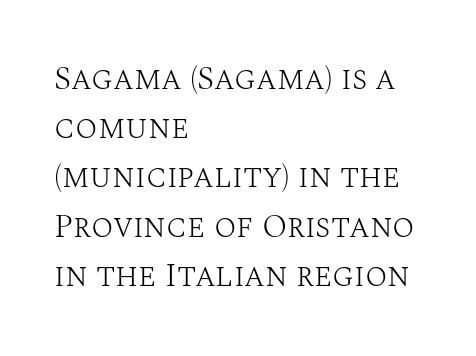
Q: Is the text bold? A: No.
Q: Is the text italic (slanted)? A: No, it is upright.
Q: Is the typeface a serif or a sans-serif typeface? A: Serif.
Q: Is the text underlined? A: No.
Q: How is the paragraph aligned? A: Left-aligned.
Q: Is the spacing between letters normal or unusually wide? A: Normal.
Q: Is the spacing between lines tight, normal or loose? A: Normal.
Q: Width (condensed, normal, or wide)? A: Normal.
Q: Stroke contrast? A: Medium.
Q: x-height? A: Large.
Q: Monospaced? A: No.
